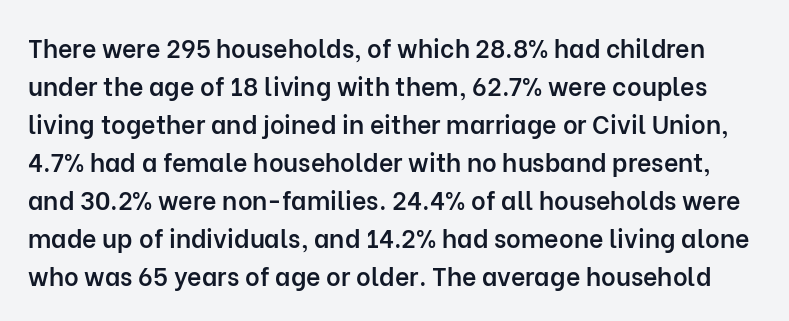
These lines keep a tight, regular rhythm from letter to letter. Does the weight exceed regular? Yes, but only to semibold. No italicization has been applied; the sample stays upright. The zone under the glyphs is completely vacant. Regarding leading, the lines here are spaced in the standard way.
